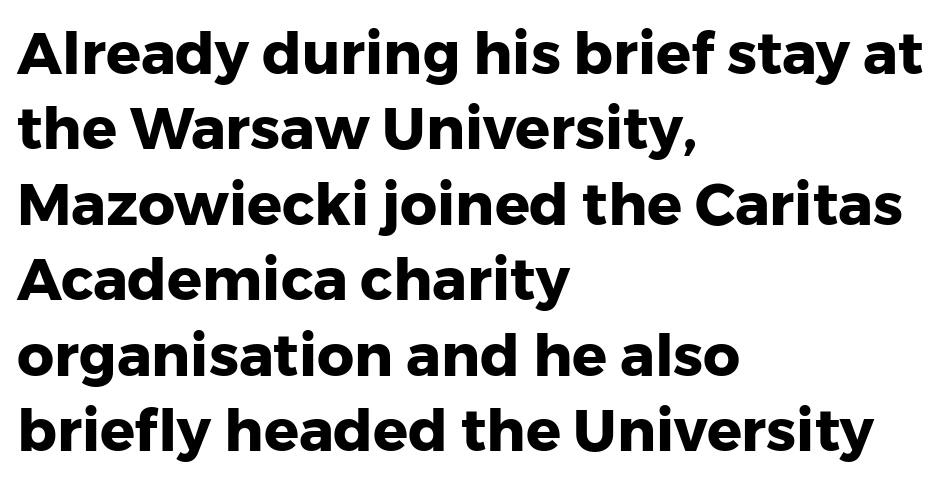
Serifs: no, the terminals of the letterforms are clean. The gaps between neighbouring characters are ordinary and unremarkable. These lines were composed using upright roman letters. Underline: absent. The compositor pushed each line to the left boundary.
